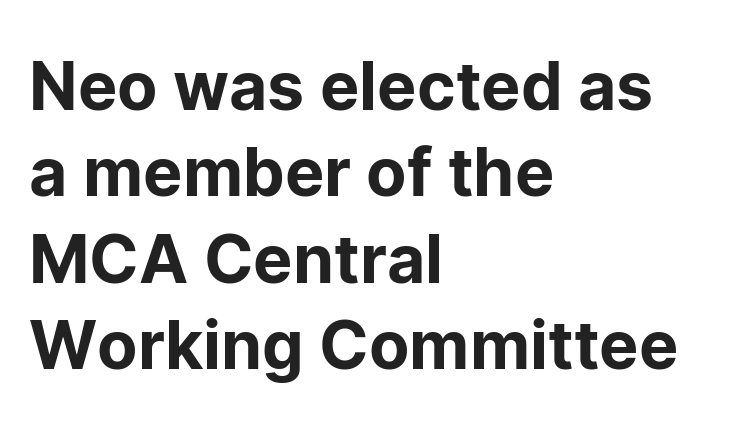
{"serif": "no", "italic": "no", "width": "normal", "stroke_contrast": "low", "x_height": "medium", "monospaced": "no", "underline": "no", "align": "left", "line_spacing": "normal", "line_spacing_ratio": 1.31, "letter_spacing": "normal", "letter_spacing_em": 0.0, "glyph_px": 66}
